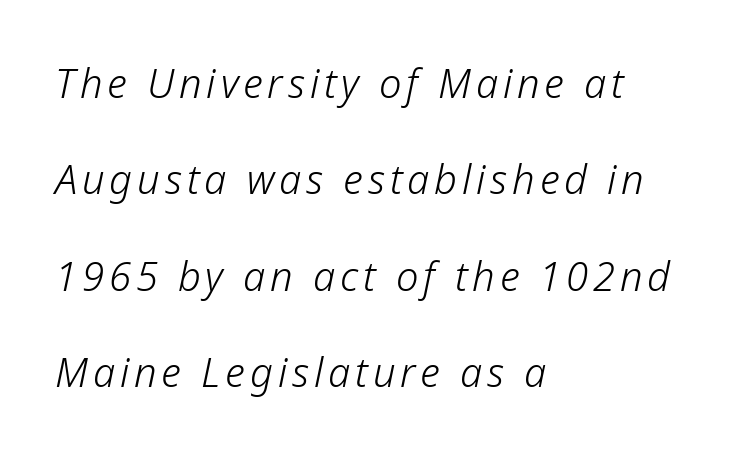
Q: Is the text bold? A: No.
Q: Is the text italic (slanted)? A: Yes, it leans right by about 12 degrees.
Q: Is the text underlined? A: No.
Q: How is the paragraph aligned? A: Left-aligned.
Q: Is the spacing between lines tight, normal or loose? A: Loose.
Q: Width (condensed, normal, or wide)? A: Normal.
Q: Stroke contrast? A: Low.
Q: x-height? A: Medium.
Q: Monospaced? A: No.
